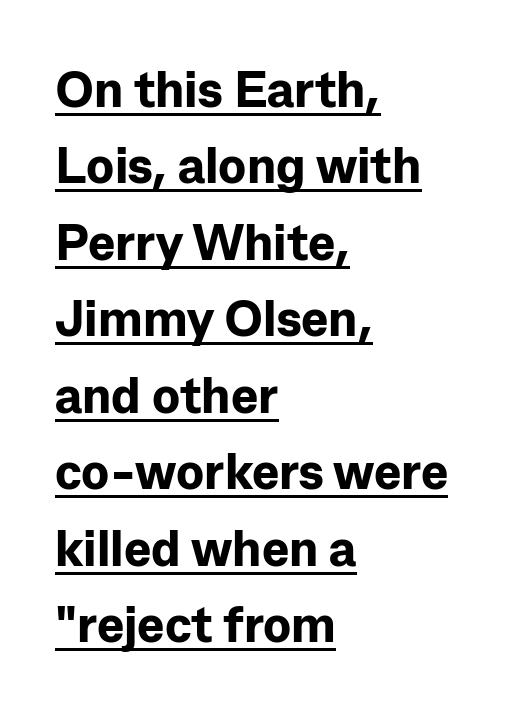
The image shows 51 px bold sans-serif type, upright; set left-aligned, normal line spacing (1.5x), normal letter spacing, underlined; low stroke contrast and a medium x-height.
